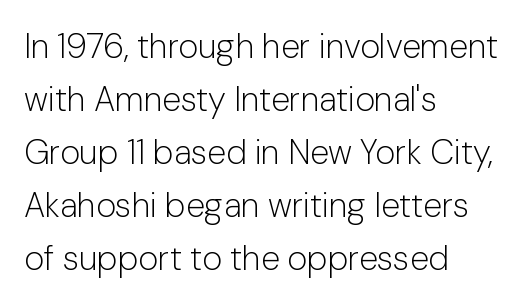
{"serif": "no", "italic": "no", "bold": "no", "weight": "light", "width": "normal", "stroke_contrast": "low", "x_height": "medium", "monospaced": "no", "underline": "no", "align": "left", "line_spacing": "normal", "line_spacing_ratio": 1.56, "letter_spacing": "normal", "letter_spacing_em": 0.0, "glyph_px": 34}
